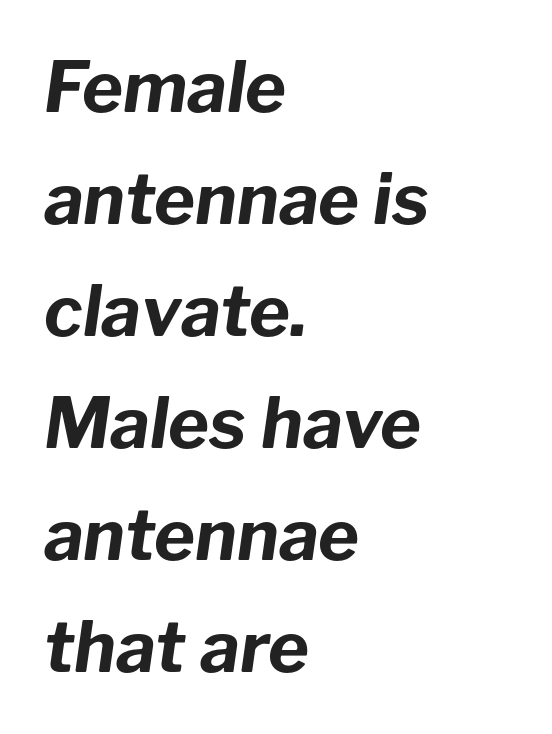
The image shows 70 px bold type, italic (leaning right); set left-aligned, normal line spacing (1.6x), normal letter spacing, not underlined; low stroke contrast and a medium x-height.
